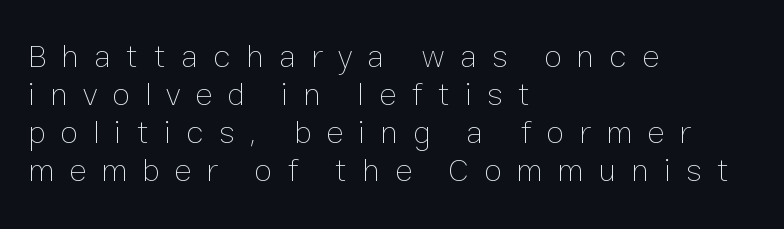
Q: Is the text bold? A: No.
Q: Is the text italic (slanted)? A: No, it is upright.
Q: Is the text underlined? A: No.
Q: How is the paragraph aligned? A: Left-aligned.
Q: Is the spacing between letters normal or unusually wide? A: Unusually wide.
Q: Is the spacing between lines tight, normal or loose? A: Tight.
Q: Width (condensed, normal, or wide)? A: Normal.
Q: Stroke contrast? A: Low.
Q: x-height? A: Medium.
Q: Monospaced? A: No.
